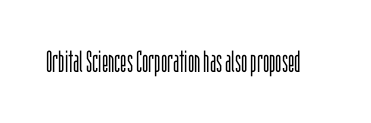
The image shows 30 px light, condensed sans-serif type, upright; set normal letter spacing, not underlined; low stroke contrast and a large x-height.
